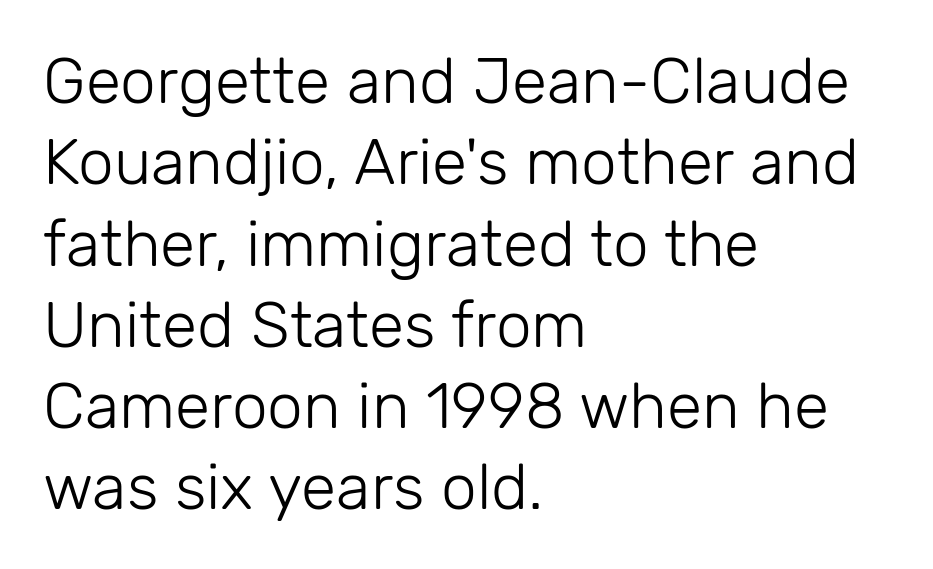
{"serif": "no", "italic": "no", "bold": "no", "weight": "light", "width": "normal", "stroke_contrast": "low", "x_height": "medium", "monospaced": "no", "underline": "no", "align": "left", "line_spacing": "normal", "line_spacing_ratio": 1.27, "letter_spacing": "normal", "letter_spacing_em": 0.0, "glyph_px": 64}
